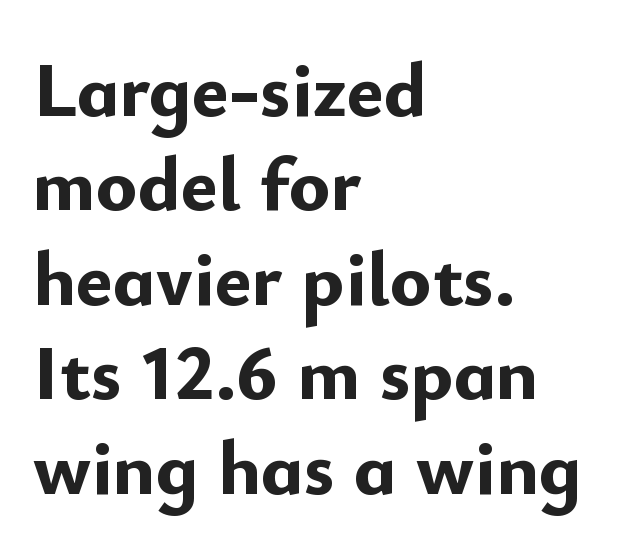
Q: Is the text bold? A: Yes.
Q: Is the text italic (slanted)? A: No, it is upright.
Q: Is the typeface a serif or a sans-serif typeface? A: Sans-serif.
Q: Is the text underlined? A: No.
Q: How is the paragraph aligned? A: Left-aligned.
Q: Is the spacing between letters normal or unusually wide? A: Normal.
Q: Width (condensed, normal, or wide)? A: Normal.
Q: Stroke contrast? A: Low.
Q: x-height? A: Small.
Q: Monospaced? A: No.
